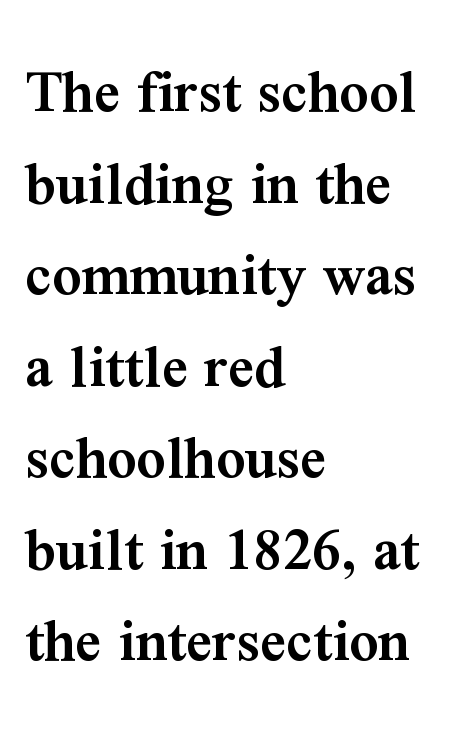
{"serif": "yes", "italic": "no", "bold": "semi", "weight": "semibold", "width": "normal", "stroke_contrast": "medium", "x_height": "medium", "monospaced": "no", "underline": "no", "align": "left", "line_spacing": "normal", "line_spacing_ratio": 1.43, "letter_spacing": "normal", "letter_spacing_em": 0.0, "glyph_px": 64}
